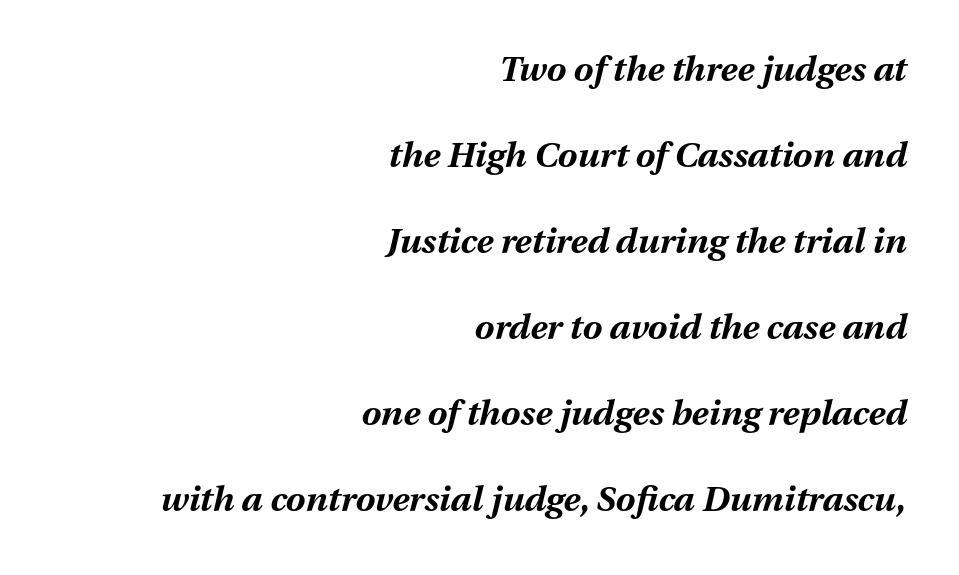
The image shows 35 px bold type, italic (leaning right); set right-aligned, loose line spacing (2.46x), normal letter spacing, not underlined; medium stroke contrast and a medium x-height.
